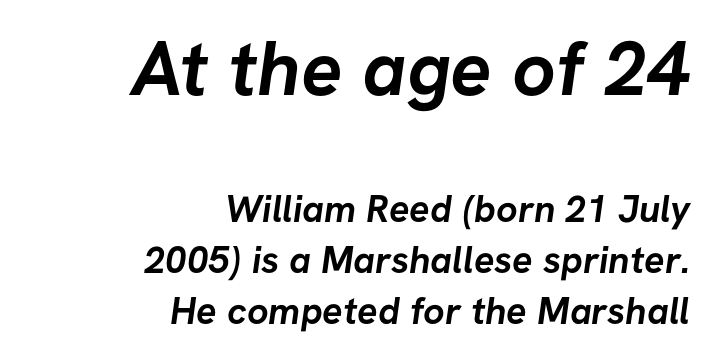
These lines are set flush right with a ragged left edge. The face used here is a sans, in the tradition of grotesques and geometrics. The characters look thick and weighty, a clear bold. Letter spacing: default. The composition opens big and finishes small. Quick note: interline space is typical.
